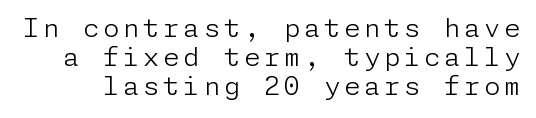
Q: Is the text bold? A: No.
Q: Is the text italic (slanted)? A: No, it is upright.
Q: Is the text underlined? A: No.
Q: Is the spacing between lines tight, normal or loose? A: Tight.
